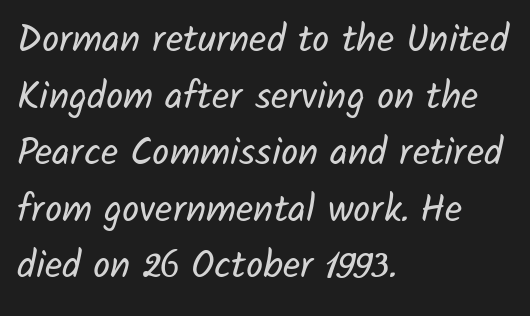
Q: Is the text bold? A: No.
Q: Is the typeface a serif or a sans-serif typeface? A: Sans-serif.
Q: Is the text underlined? A: No.
Q: How is the paragraph aligned? A: Left-aligned.
Q: Is the spacing between letters normal or unusually wide? A: Normal.
Q: Is the spacing between lines tight, normal or loose? A: Normal.
Q: Width (condensed, normal, or wide)? A: Normal.
Q: Stroke contrast? A: Low.
Q: x-height? A: Medium.
Q: Monospaced? A: No.
